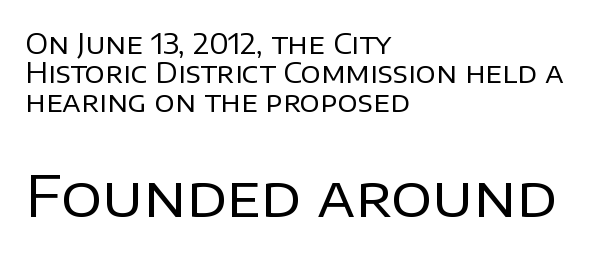
The image shows 57 px regular-weight sans-serif type, upright; set left-aligned, tight line spacing (1.04x), normal letter spacing, not underlined; the second (bottom) block is 2.04x larger; low stroke contrast and a large x-height.
